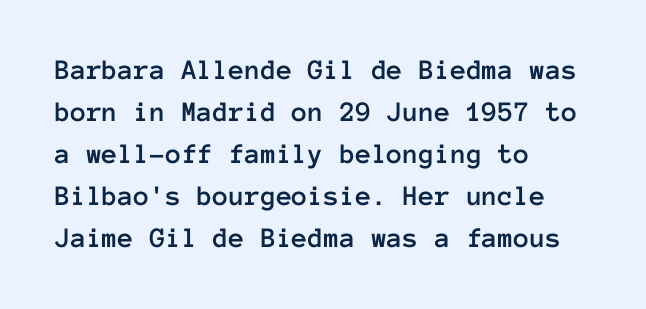
The gap between lines stays unmarked. When letters stand straight like this, we call the style roman or upright. A typesetter would call this leading conventional body-copy spacing. Honestly, the letter spacing is just normal — you wouldn't notice it. Horizontal alignment here is leftward, the default for most running prose.
